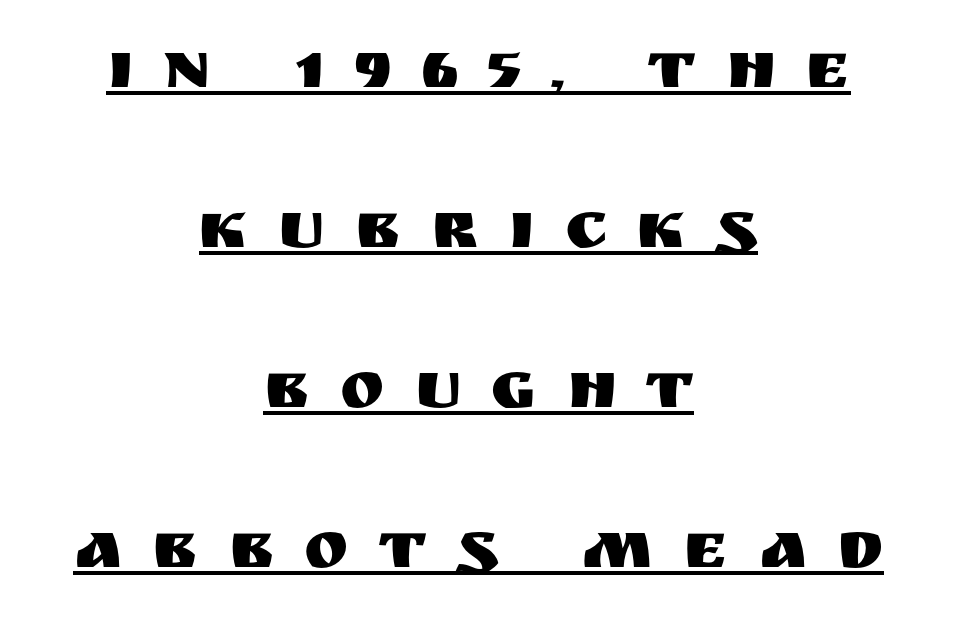
{"serif": "no", "italic": "no", "width": "normal", "stroke_contrast": "medium", "x_height": "large", "monospaced": "no", "underline": "yes", "align": "center", "line_spacing": "loose", "line_spacing_ratio": 2.39, "letter_spacing": "wide", "letter_spacing_em": 0.45, "glyph_px": 67}
